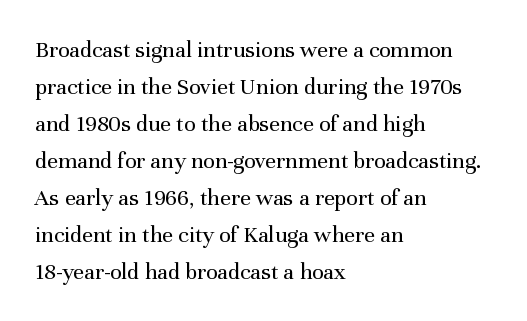
Vertical strokes here are truly vertical. Every row of glyphs begins at an identical x-position on the left. Between one letter and the next there's only the usual sliver of space. Only glyphs here, with clear space below each row.
